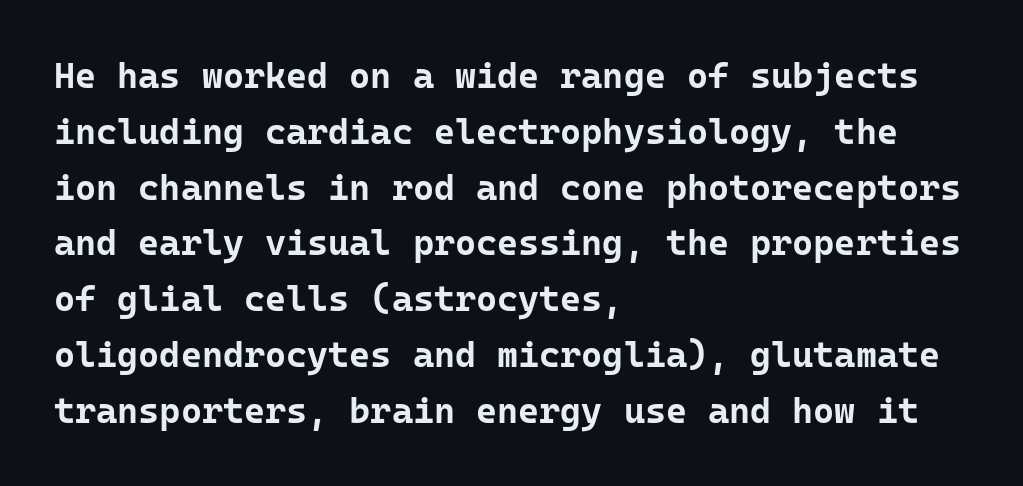
Q: Is the text bold? A: Yes.
Q: Is the text italic (slanted)? A: No, it is upright.
Q: Is the typeface a serif or a sans-serif typeface? A: Sans-serif.
Q: Is the text underlined? A: No.
Q: How is the paragraph aligned? A: Left-aligned.
Q: Is the spacing between letters normal or unusually wide? A: Normal.
Q: Is the spacing between lines tight, normal or loose? A: Normal.
Q: Width (condensed, normal, or wide)? A: Normal.
Q: Stroke contrast? A: Low.
Q: x-height? A: Medium.
Q: Monospaced? A: Yes.
